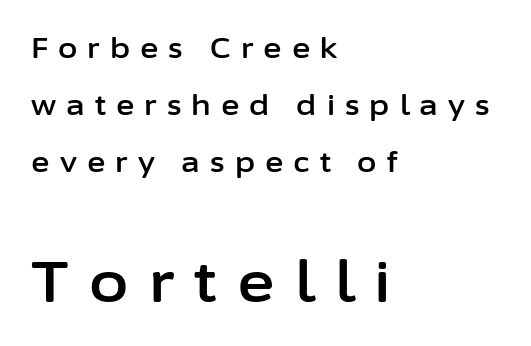
{"serif": "no", "italic": "no", "width": "normal", "stroke_contrast": "low", "x_height": "medium", "monospaced": "no", "underline": "no", "align": "left", "line_spacing": "loose", "line_spacing_ratio": 2.04, "letter_spacing": "wide", "letter_spacing_em": 0.36, "larger_block": "second", "size_ratio": 2.04, "glyph_px": 57}
